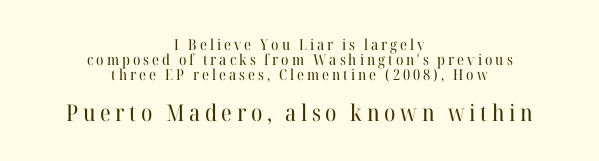
Q: Is the text bold? A: No.
Q: Is the text italic (slanted)? A: No, it is upright.
Q: Is the text underlined? A: No.
Q: How is the paragraph aligned? A: Centered.
Q: Is the spacing between letters normal or unusually wide? A: Unusually wide.
Q: Is the spacing between lines tight, normal or loose? A: Tight.
Q: Which block of text is set in a larger size, the first (top) or the second (bottom)? A: The second (bottom) one.
